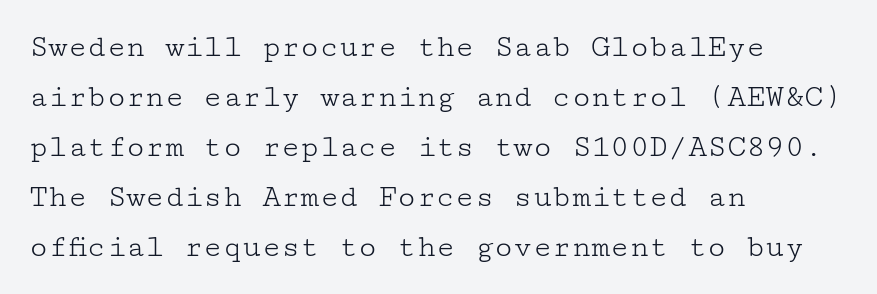
What kind of face is this? One with serifs. A light-to-regular cut is what we see here. This sample is left-justified, so line endings fall wherever the words run out. Nobody drew a line under any word here. Italic? Not at all — the glyphs are vertical.
